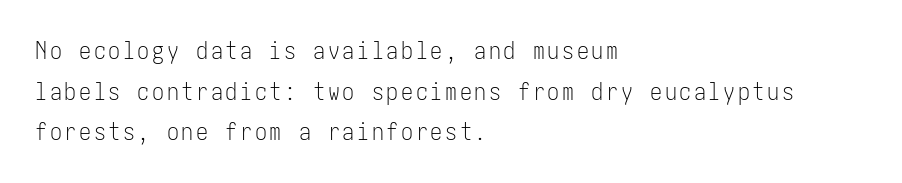
The image shows 24 px text type, upright; set left-aligned, normal line spacing (1.69x), not underlined.
